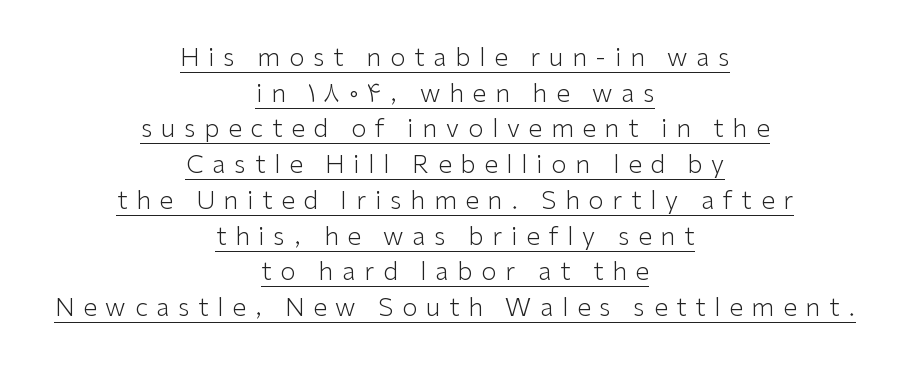
The image shows 25 px text type, upright; set centered, normal line spacing (1.43x), unusually wide letter spacing (+0.35 em), underlined.
